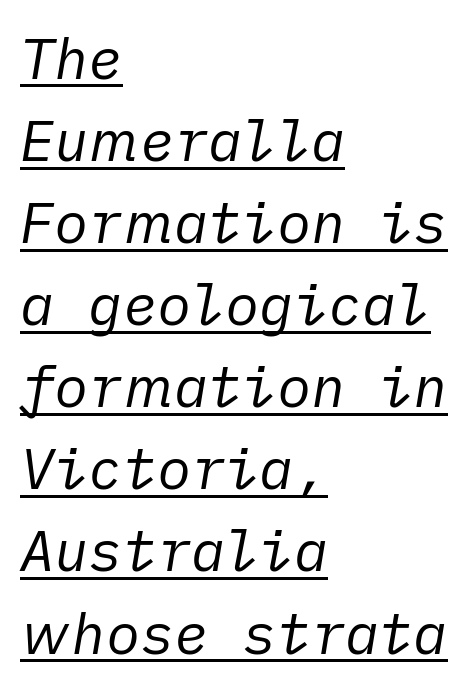
Q: Is the text bold? A: No.
Q: Is the text italic (slanted)? A: Yes, it leans right by about 10 degrees.
Q: Is the text underlined? A: Yes.
Q: How is the paragraph aligned? A: Left-aligned.
Q: Is the spacing between letters normal or unusually wide? A: Normal.
Q: Is the spacing between lines tight, normal or loose? A: Normal.
Q: Width (condensed, normal, or wide)? A: Normal.
Q: Stroke contrast? A: Low.
Q: x-height? A: Medium.
